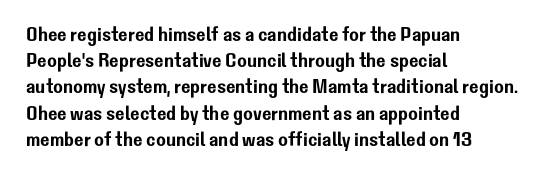
Rows of type keep a routine distance in the vertical direction. Designer's note — italics off, roman on. These lines stack with their left ends in a neat column. You could call the tracking neutral — neither tight nor loose. Each row of text sits above clean, open space.
